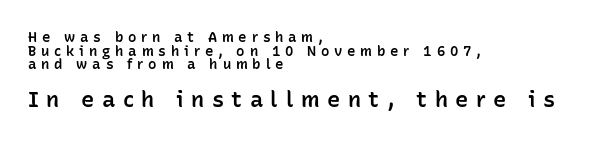
Summary of weight: moderately heavy, a semibold. The space directly below the letters is spotless. A student would notice the bottom passage is typeset larger than what precedes it. What's the leading like? Squeezed, with rows nearly overlapping. This rendering uses left alignment, leaving the right contour irregular. Compared with typical body copy, the letter spacing here is much looser.
